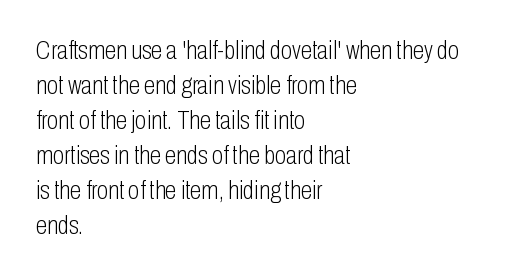
Q: Is the text bold? A: No.
Q: Is the text italic (slanted)? A: No, it is upright.
Q: Is the text underlined? A: No.
Q: How is the paragraph aligned? A: Left-aligned.
Q: Is the spacing between letters normal or unusually wide? A: Normal.
Q: Is the spacing between lines tight, normal or loose? A: Normal.
